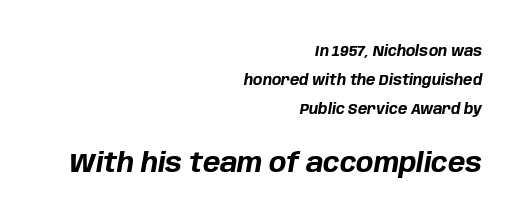
Q: Is the text bold? A: Yes.
Q: Is the text italic (slanted)? A: Yes, it leans right by about 10 degrees.
Q: Is the text underlined? A: No.
Q: How is the paragraph aligned? A: Right-aligned.
Q: Is the spacing between letters normal or unusually wide? A: Normal.
Q: Is the spacing between lines tight, normal or loose? A: Loose.
Q: Which block of text is set in a larger size, the first (top) or the second (bottom)? A: The second (bottom) one.
